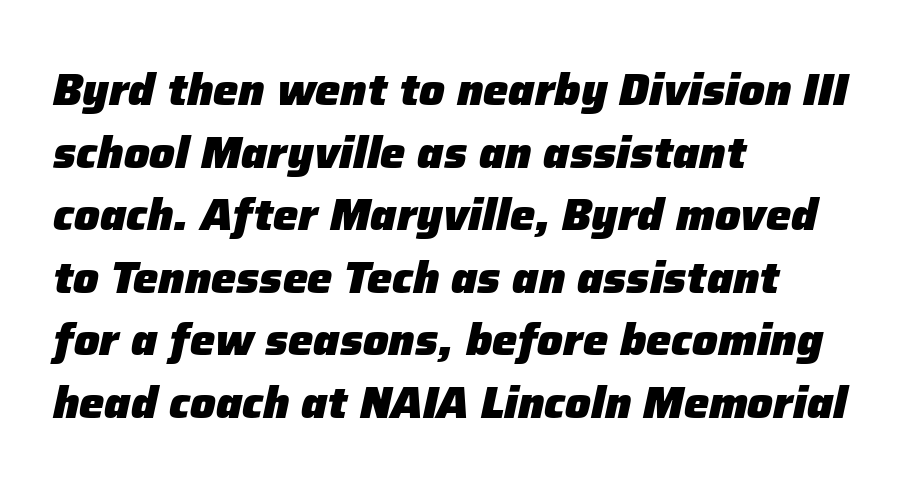
{"italic": "yes", "lean": "right", "slant_degrees": 12, "bold": "yes", "weight": "heavy", "width": "normal", "stroke_contrast": "low", "x_height": "medium", "monospaced": "no", "underline": "no", "align": "left", "line_spacing": "normal", "line_spacing_ratio": 1.39, "letter_spacing": "normal", "letter_spacing_em": 0.0, "glyph_px": 45}
